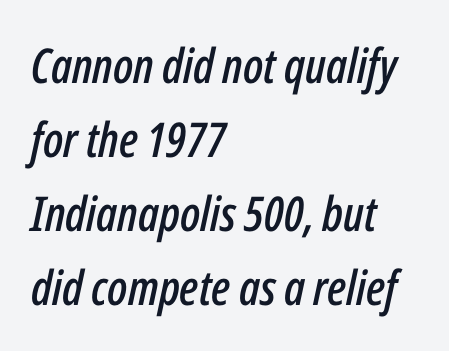
The image shows 48 px condensed type, italic (leaning right); set left-aligned, normal line spacing (1.54x), normal letter spacing, not underlined; low stroke contrast and a medium x-height.
